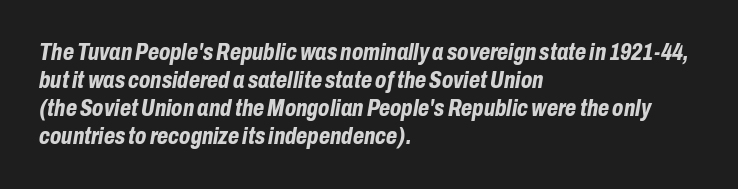
Q: Is the text bold? A: Yes.
Q: Is the text italic (slanted)? A: Yes, it leans right by about 10 degrees.
Q: Is the text underlined? A: No.
Q: How is the paragraph aligned? A: Left-aligned.
Q: Is the spacing between letters normal or unusually wide? A: Normal.
